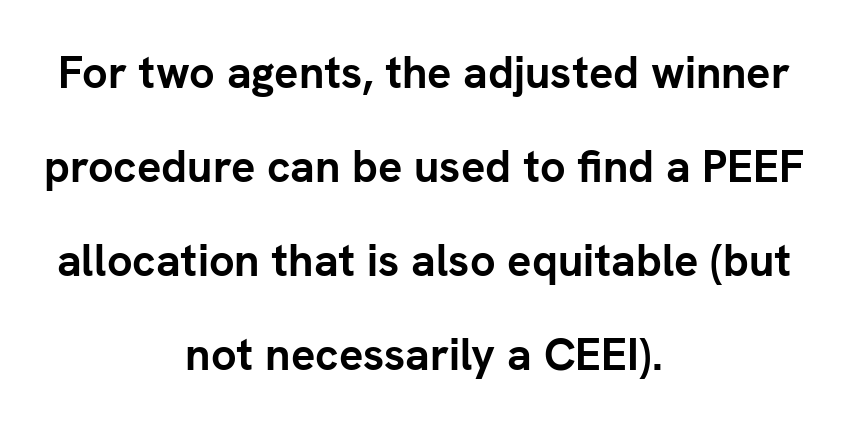
{"serif": "no", "italic": "no", "bold": "yes", "weight": "semibold", "width": "normal", "stroke_contrast": "low", "x_height": "medium", "monospaced": "no", "underline": "no", "align": "center", "line_spacing": "loose", "line_spacing_ratio": 2.09, "letter_spacing": "normal", "letter_spacing_em": 0.0, "glyph_px": 45}
